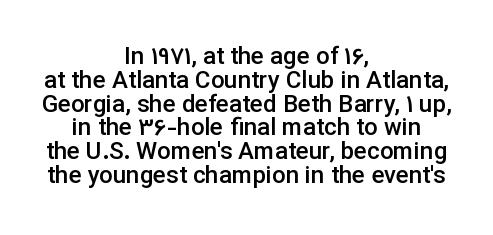
The image shows 24 px text type, upright; set centered, tight line spacing (0.99x), normal letter spacing, not underlined.
